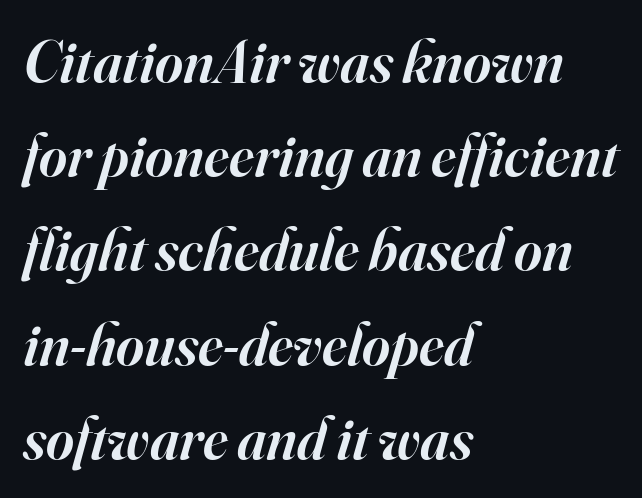
{"serif": "yes", "italic": "yes", "lean": "right", "slant_degrees": 16, "bold": "semi", "weight": "semibold", "width": "normal", "stroke_contrast": "high", "x_height": "small", "monospaced": "no", "underline": "no", "align": "left", "line_spacing": "normal", "line_spacing_ratio": 1.57, "letter_spacing": "normal", "letter_spacing_em": 0.0, "glyph_px": 60}
